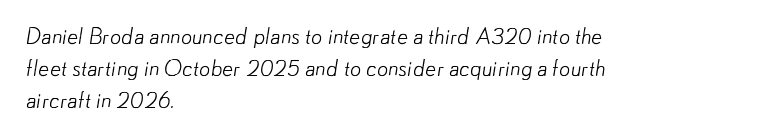
Q: Is the text bold? A: No.
Q: Is the text underlined? A: No.
Q: How is the paragraph aligned? A: Left-aligned.
Q: Is the spacing between letters normal or unusually wide? A: Normal.
Q: Is the spacing between lines tight, normal or loose? A: Normal.
